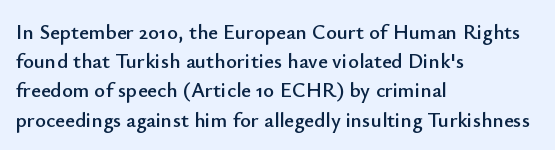
Q: Is the text italic (slanted)? A: No, it is upright.
Q: Is the text underlined? A: No.
Q: How is the paragraph aligned? A: Left-aligned.
Q: Is the spacing between letters normal or unusually wide? A: Normal.
Q: Is the spacing between lines tight, normal or loose? A: Normal.
